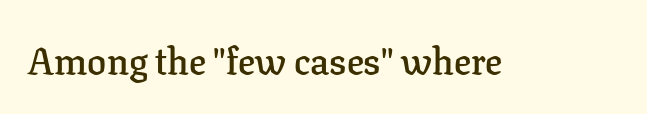
The passage shown is semibold, sitting just below true bold. Note the varied advance widths — an 'i' is clearly narrower than an 'm'. The face used here is seriffed, in the tradition of book romans. Rule under the text: the space is simply empty. The rendering keeps characters at their native spacing. Posture: upright roman.
